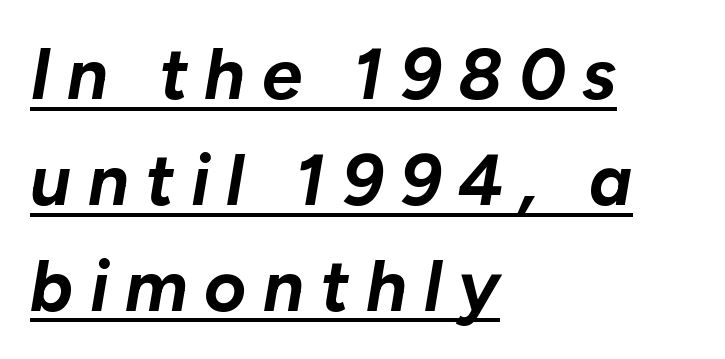
{"italic": "yes", "lean": "right", "slant_degrees": 10, "bold": "yes", "weight": "bold", "width": "normal", "stroke_contrast": "low", "x_height": "medium", "monospaced": "no", "underline": "yes", "align": "left", "line_spacing": "normal", "line_spacing_ratio": 1.47, "letter_spacing": "wide", "letter_spacing_em": 0.23, "glyph_px": 72}
